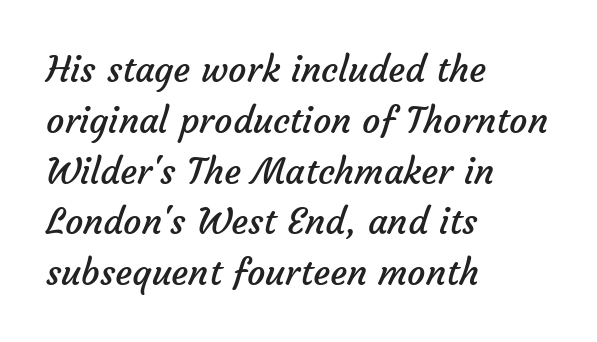
Decoration check: the copy has no underline. The paragraph shown leans on its left margin. The typeface chosen for these lines omits serifs. The line-height multiplier appears to be the usual default. Between one letter and the next there's only the usual sliver of space.
